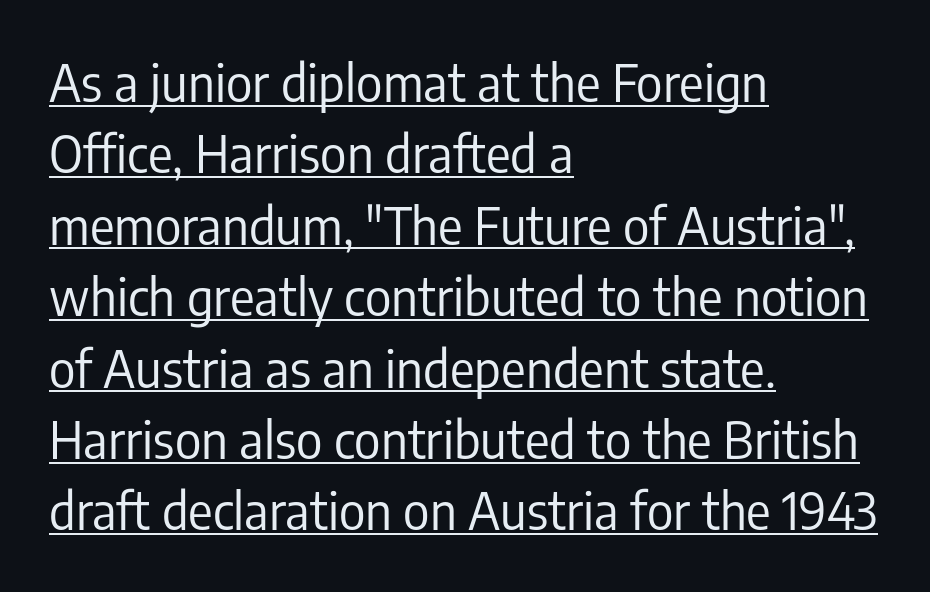
Q: Is the text bold? A: No.
Q: Is the text italic (slanted)? A: No, it is upright.
Q: Is the typeface a serif or a sans-serif typeface? A: Sans-serif.
Q: Is the text underlined? A: Yes.
Q: How is the paragraph aligned? A: Left-aligned.
Q: Is the spacing between letters normal or unusually wide? A: Normal.
Q: Is the spacing between lines tight, normal or loose? A: Normal.
Q: Width (condensed, normal, or wide)? A: Condensed.
Q: Stroke contrast? A: Low.
Q: x-height? A: Medium.
Q: Monospaced? A: No.
